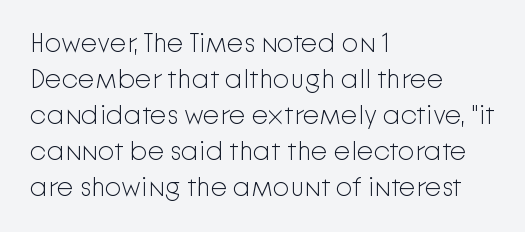
Q: Is the text bold? A: No.
Q: Is the text italic (slanted)? A: No, it is upright.
Q: Is the text underlined? A: No.
Q: How is the paragraph aligned? A: Left-aligned.
Q: Is the spacing between letters normal or unusually wide? A: Normal.
Q: Is the spacing between lines tight, normal or loose? A: Normal.
